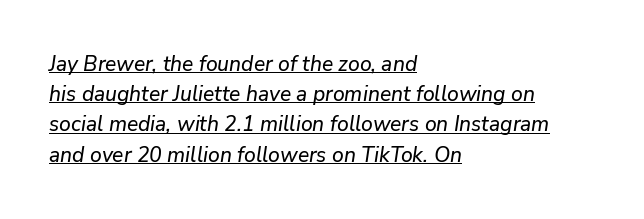
The image shows 21 px text type, italic (leaning right); set left-aligned, normal line spacing (1.44x), normal letter spacing, underlined.
